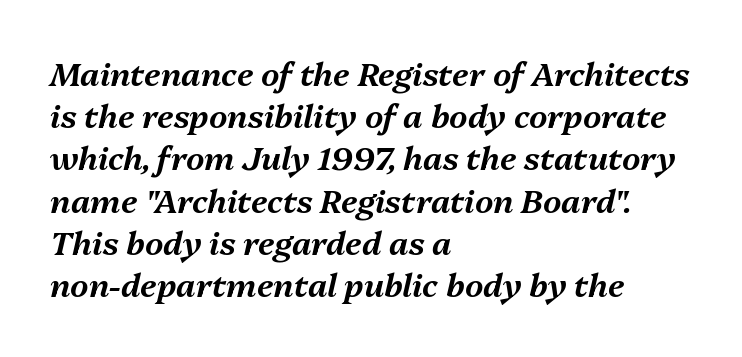
Rule under the text: the space is simply empty. The text carries the slant typical of an italic or oblique font. The passage shown is typed in a proportional face where columns would drift. Short note: letters normally spaced. Layout note: lines flush left.
